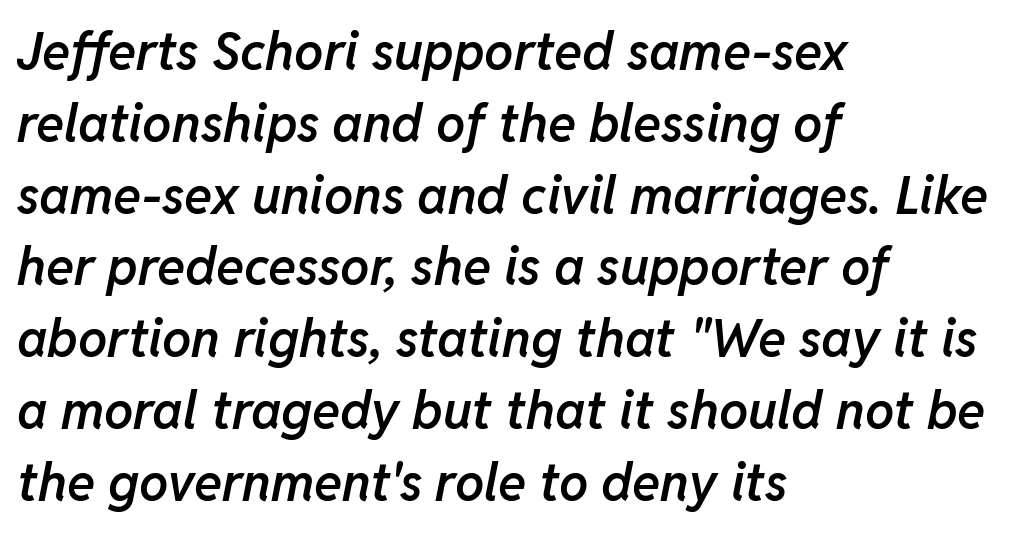
{"italic": "yes", "lean": "right", "slant_degrees": 11, "bold": "semi", "weight": "semibold", "width": "normal", "stroke_contrast": "low", "x_height": "medium", "monospaced": "no", "underline": "no", "align": "left", "line_spacing": "normal", "line_spacing_ratio": 1.38, "letter_spacing": "normal", "letter_spacing_em": 0.0, "glyph_px": 52}
